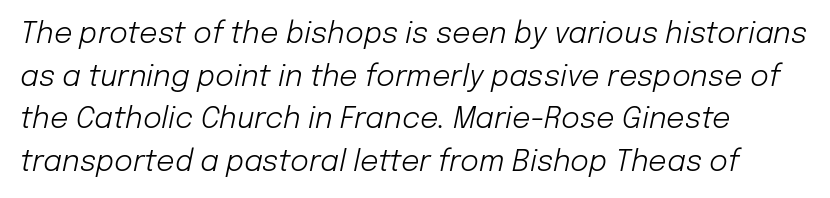
The line-height multiplier appears to be the usual default. These lines are rendered in a variable-pitch font. Nothing heavy about these letters — not bold at all. No extra tracking has been applied to these lines.
